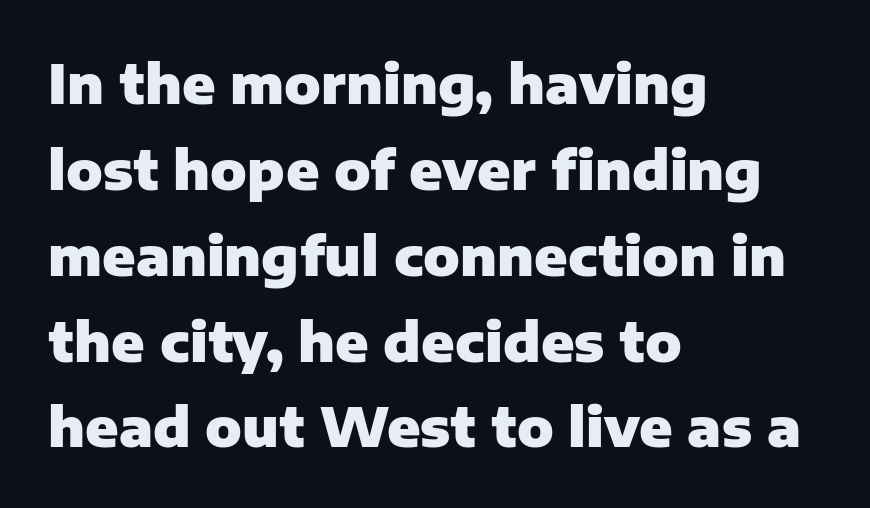
The image shows 54 px heavy sans-serif type, upright; set left-aligned, normal line spacing (1.59x), normal letter spacing, not underlined; low stroke contrast and a medium x-height.
